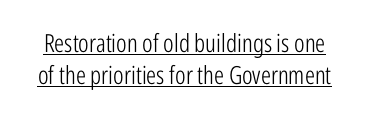
Q: Is the text bold? A: No.
Q: Is the text italic (slanted)? A: No, it is upright.
Q: Is the text underlined? A: Yes.
Q: Is the spacing between letters normal or unusually wide? A: Normal.
Q: Is the spacing between lines tight, normal or loose? A: Normal.
